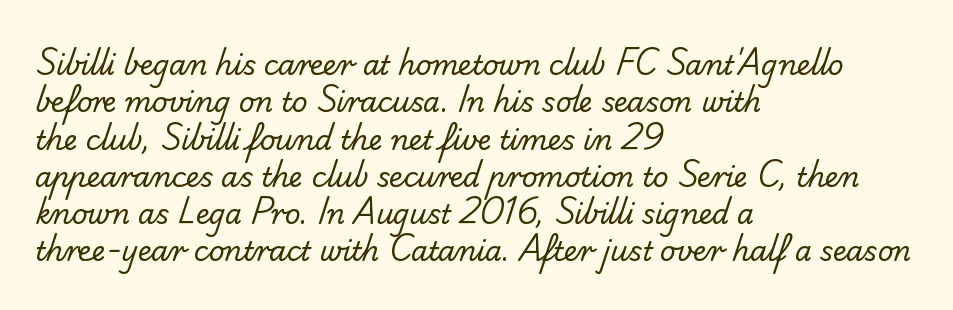
{"bold": "no", "underline": "no", "align": "left", "line_spacing": "normal", "line_spacing_ratio": 1.38, "letter_spacing": "normal", "letter_spacing_em": 0.0, "glyph_px": 27}
